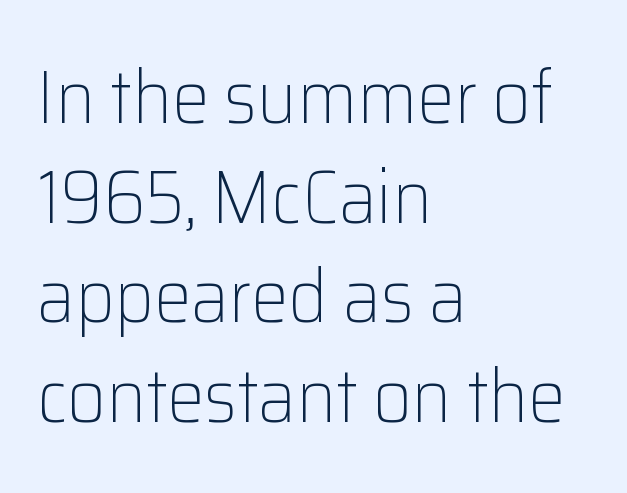
Vertically, the passage feels balanced, rows spaced as you'd expect. The passage is arranged the way most books set body copy — flush left. The strip under each line holds only bare page. In terms of posture, this sample is upright. Characters follow at the spacing the type designer built in. The typesetting does not lean heavy: it is not bold.
